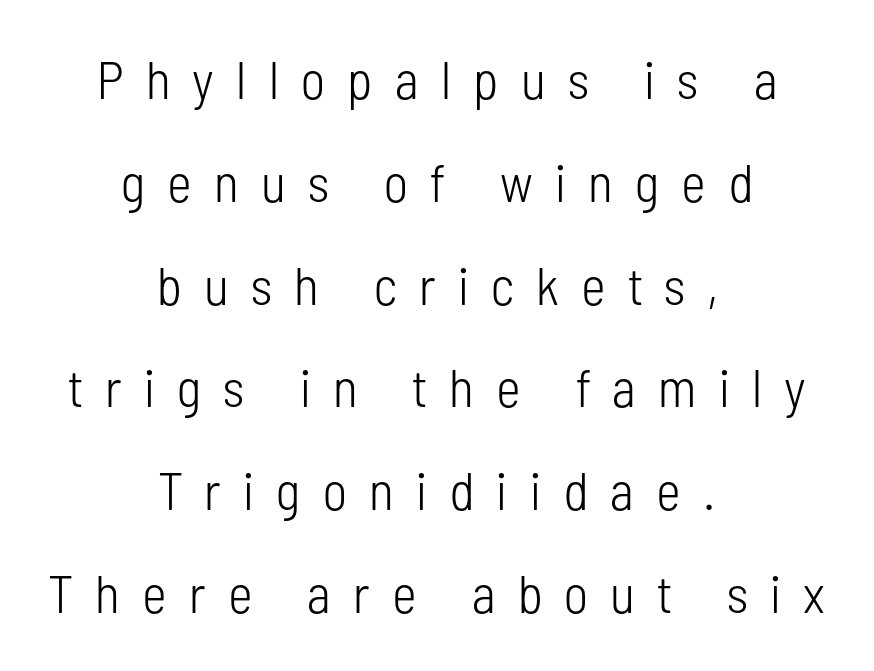
This is sans-serif lettering, the kind often seen on screens and signage. Caption: face not bold, strokes unweighted. The zone under the glyphs is completely vacant. A typesetter would call this proportional, since set widths differ per character. In CSS terms this would be text-align: center. How are the letters spaced? Widely, with obvious added tracking.
